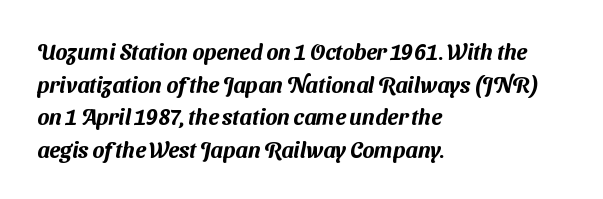
{"underline": "no", "align": "left", "line_spacing": "normal", "line_spacing_ratio": 1.48, "letter_spacing": "normal", "letter_spacing_em": 0.0, "glyph_px": 22}
